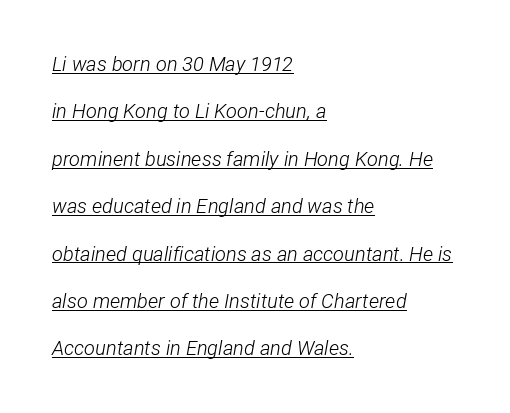
Q: Is the text bold? A: No.
Q: Is the text italic (slanted)? A: Yes, it leans right by about 12 degrees.
Q: Is the text underlined? A: Yes.
Q: How is the paragraph aligned? A: Left-aligned.
Q: Is the spacing between letters normal or unusually wide? A: Normal.
Q: Is the spacing between lines tight, normal or loose? A: Loose.
